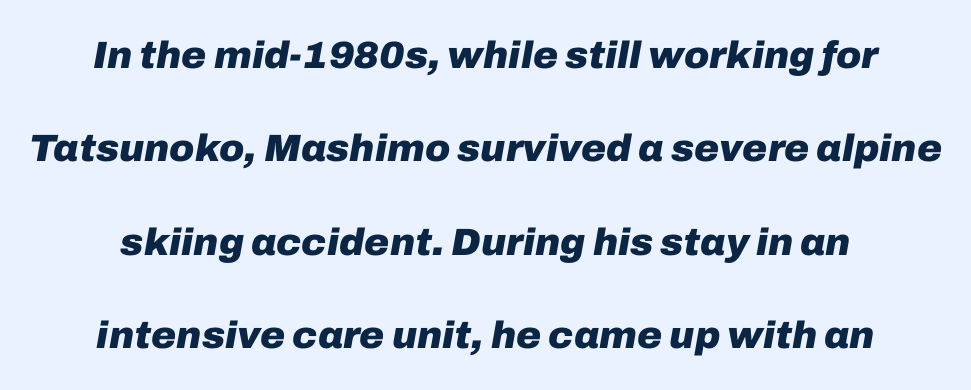
Q: Is the text bold? A: Yes.
Q: Is the text italic (slanted)? A: Yes, it leans right by about 10 degrees.
Q: Is the text underlined? A: No.
Q: How is the paragraph aligned? A: Centered.
Q: Is the spacing between letters normal or unusually wide? A: Normal.
Q: Is the spacing between lines tight, normal or loose? A: Loose.
Q: Width (condensed, normal, or wide)? A: Normal.
Q: Stroke contrast? A: Low.
Q: x-height? A: Medium.
Q: Monospaced? A: No.
